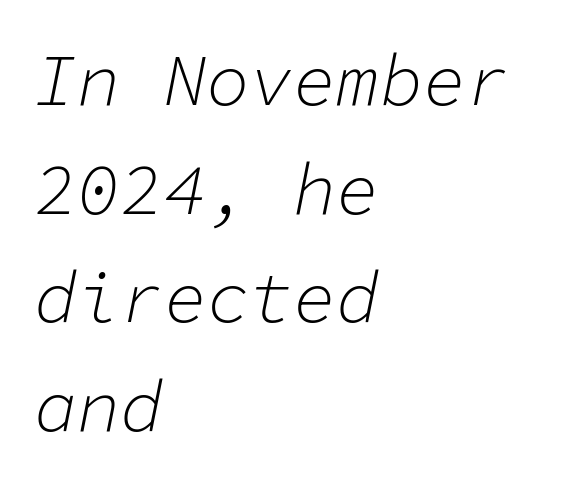
Q: Is the text bold? A: No.
Q: Is the text italic (slanted)? A: Yes, it leans right by about 11 degrees.
Q: Is the text underlined? A: No.
Q: How is the paragraph aligned? A: Left-aligned.
Q: Is the spacing between letters normal or unusually wide? A: Normal.
Q: Is the spacing between lines tight, normal or loose? A: Normal.
Q: Width (condensed, normal, or wide)? A: Normal.
Q: Stroke contrast? A: Low.
Q: x-height? A: Medium.
Q: Monospaced? A: Yes.
